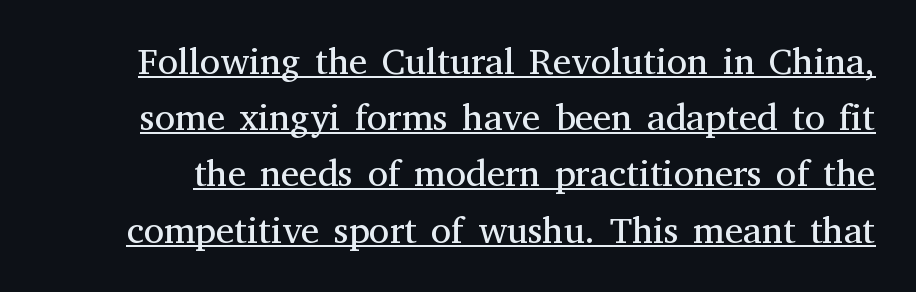
Examine the stroke ends and you'll spot serifs. The leading is moderate, giving the passage an even texture. Nothing heavy about these letters — not bold at all. Think of a printed novel: that variable character pitch is what you see here. Underlining? Definitely there.
